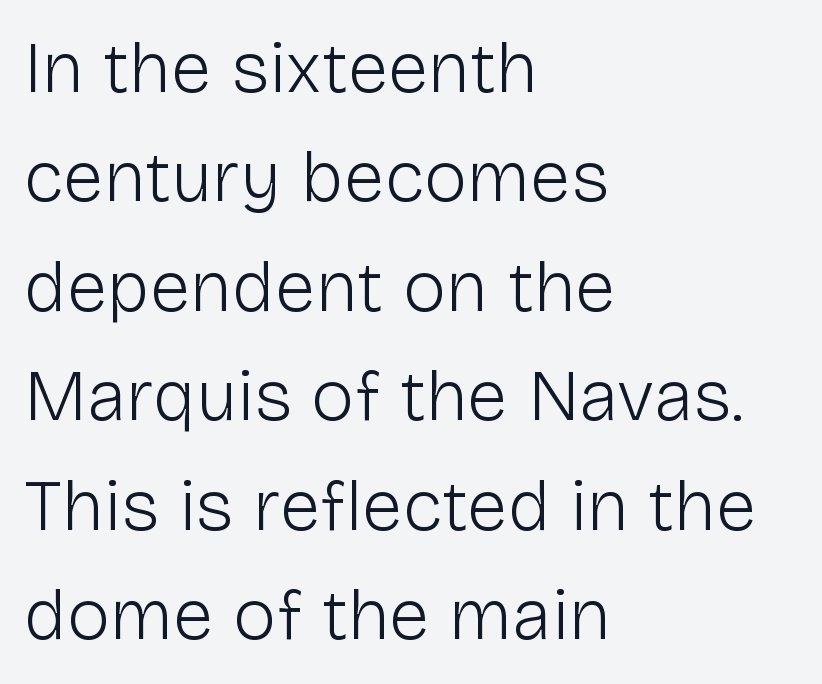
The letters advance in unequal steps, a hallmark of proportional type. This reads as an unemphasized weight, regular at the heaviest. The designer left line spacing at the default. The lettering holds an erect, upright posture throughout. Underlining? Definitely not there. The setting favours the left margin, as ordinary paragraphs usually do.
